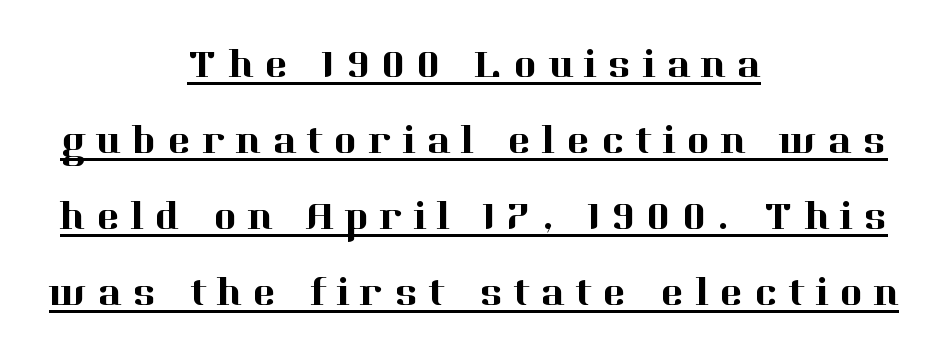
Note the varied advance widths — an 'i' is clearly narrower than an 'm'. The text was rendered using a seriffed face with decorative stroke endings. Horizontally, the lines are justified to the midpoint only. You can see a thin bar hugging the bottom of the glyphs. The lettering stays uniformly vertical, giving the passage a roman look.
